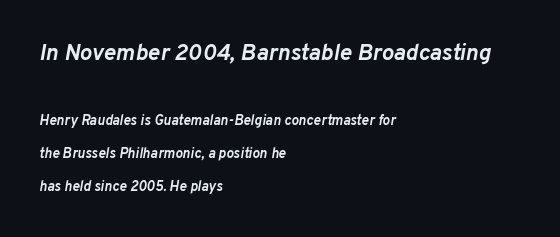
{"italic": "yes", "lean": "right", "slant_degrees": 10, "bold": "yes", "underline": "no", "align": "left", "line_spacing": "loose", "line_spacing_ratio": 2.37, "letter_spacing": "normal", "letter_spacing_em": 0.0, "larger_block": "first", "size_ratio": 1.64, "glyph_px": 23}
